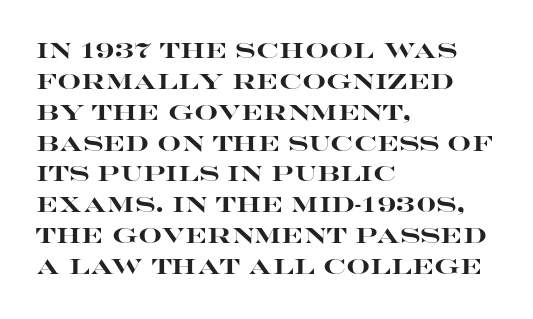
Q: Is the text bold? A: Yes.
Q: Is the text italic (slanted)? A: No, it is upright.
Q: Is the text underlined? A: No.
Q: How is the paragraph aligned? A: Left-aligned.
Q: Is the spacing between letters normal or unusually wide? A: Normal.
Q: Is the spacing between lines tight, normal or loose? A: Normal.
